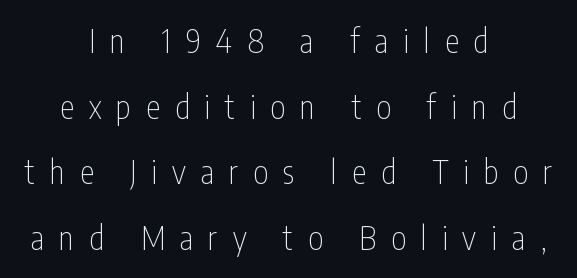
The image shows 32 px thin, condensed sans-serif type, upright; set centered, loose line spacing (2.05x), unusually wide letter spacing (+0.47 em), not underlined; low stroke contrast and a medium x-height.
